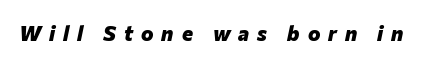
{"italic": "yes", "lean": "right", "slant_degrees": 12, "bold": "yes", "underline": "no", "letter_spacing": "wide", "letter_spacing_em": 0.38, "glyph_px": 21}
